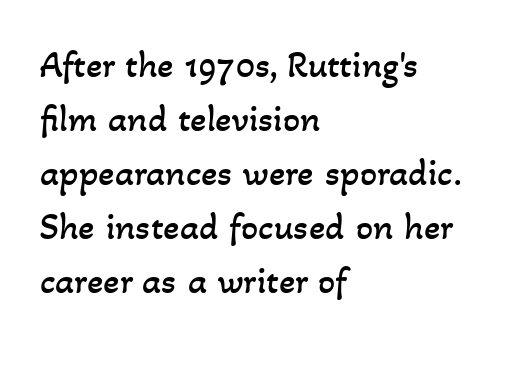
Q: Is the text bold? A: No.
Q: Is the text underlined? A: No.
Q: How is the paragraph aligned? A: Left-aligned.
Q: Is the spacing between letters normal or unusually wide? A: Normal.
Q: Is the spacing between lines tight, normal or loose? A: Normal.
Q: Width (condensed, normal, or wide)? A: Normal.
Q: Stroke contrast? A: Low.
Q: x-height? A: Small.
Q: Monospaced? A: No.
